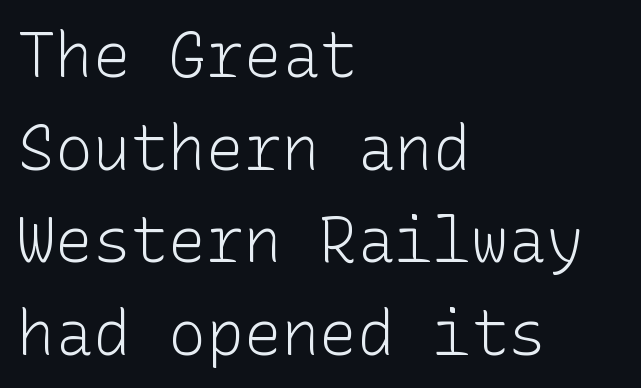
Q: Is the text bold? A: No.
Q: Is the text italic (slanted)? A: No, it is upright.
Q: Is the typeface a serif or a sans-serif typeface? A: Sans-serif.
Q: Is the text underlined? A: No.
Q: How is the paragraph aligned? A: Left-aligned.
Q: Is the spacing between letters normal or unusually wide? A: Normal.
Q: Is the spacing between lines tight, normal or loose? A: Normal.
Q: Width (condensed, normal, or wide)? A: Normal.
Q: Stroke contrast? A: Low.
Q: x-height? A: Medium.
